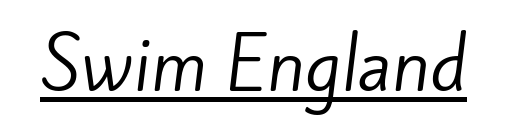
Type style note: lacks serifs. Weight class: somewhere from thin through regular. The passage shown is typed in a proportional face where columns would drift. Nothing unusual about the tracking: characters are spaced as the font intends. A continuous stroke trails under the words, as in a hyperlink.
